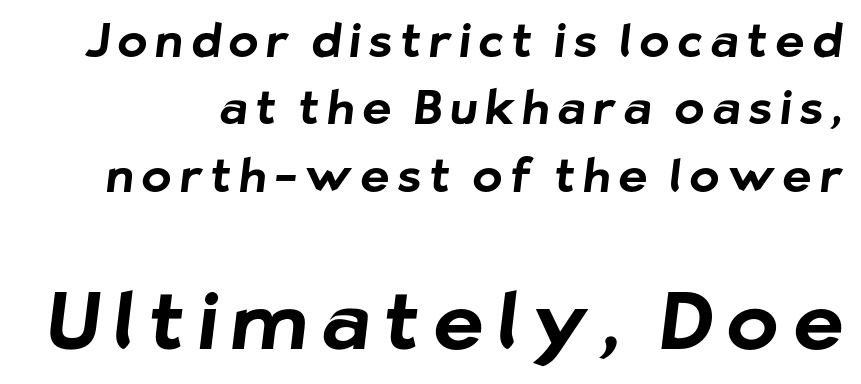
The glyphs have the mass of a bold cut. The designer left line spacing at the default. The passage shown begins with its smaller block and ends with its larger one. Think of a printed novel: that variable character pitch is what you see here. Regarding serifs, this sample does without them.
